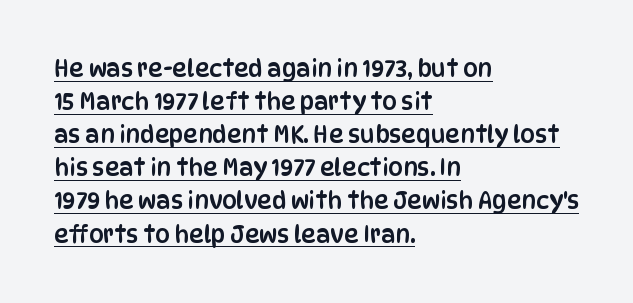
Q: Is the text italic (slanted)? A: No, it is upright.
Q: Is the text underlined? A: Yes.
Q: How is the paragraph aligned? A: Left-aligned.
Q: Is the spacing between letters normal or unusually wide? A: Normal.
Q: Is the spacing between lines tight, normal or loose? A: Normal.
